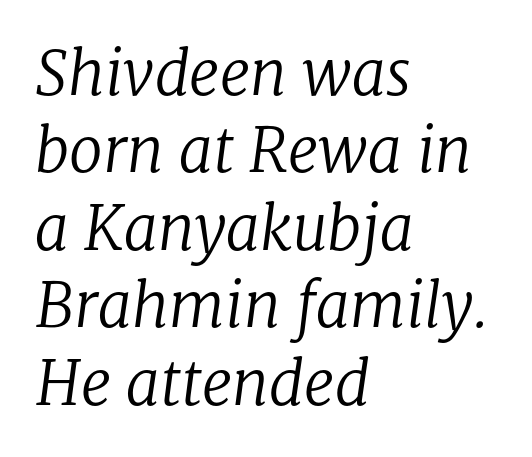
{"serif": "yes", "italic": "yes", "lean": "right", "slant_degrees": 8, "bold": "no", "weight": "regular", "width": "normal", "stroke_contrast": "low", "x_height": "medium", "monospaced": "no", "underline": "no", "align": "left", "line_spacing": "normal", "line_spacing_ratio": 1.27, "letter_spacing": "normal", "letter_spacing_em": 0.0, "glyph_px": 61}
